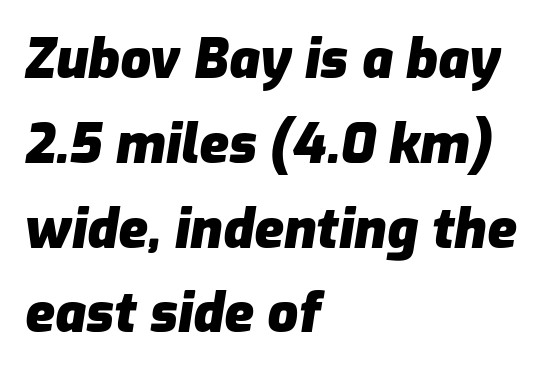
Letter spacing: default. This is oblique type, the kind used for emphasis or titles. The gap between lines stays unmarked. These lines are set flush left with a ragged right edge. Character widths vary here, with narrow letters taking less room than wide ones. A typesetter would call this leading conventional body-copy spacing.
